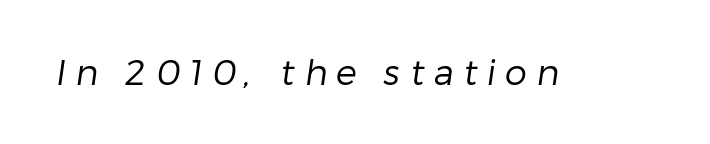
The image shows 35 px regular-weight sans-serif type; set unusually wide letter spacing (+0.27 em), not underlined; low stroke contrast and a medium x-height.
